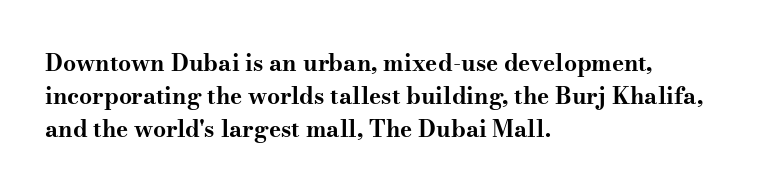
Q: Is the text bold? A: Yes.
Q: Is the text italic (slanted)? A: No, it is upright.
Q: Is the text underlined? A: No.
Q: How is the paragraph aligned? A: Left-aligned.
Q: Is the spacing between letters normal or unusually wide? A: Normal.
Q: Is the spacing between lines tight, normal or loose? A: Normal.
